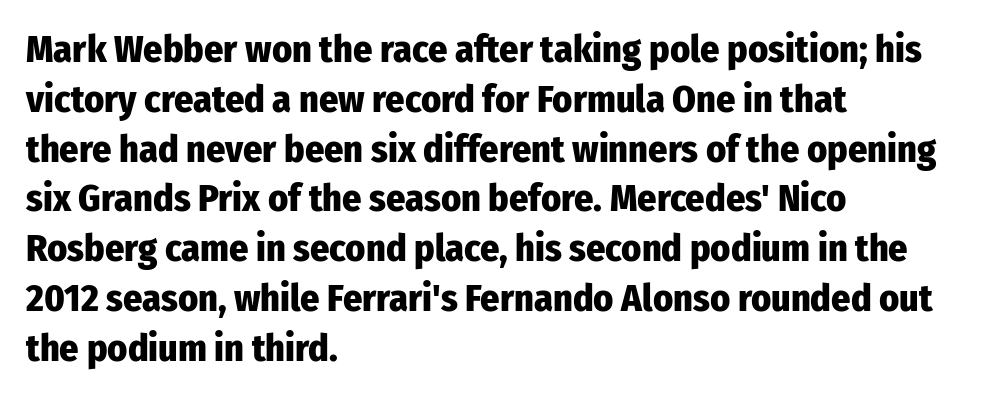
Q: Is the text bold? A: Yes.
Q: Is the text italic (slanted)? A: No, it is upright.
Q: Is the typeface a serif or a sans-serif typeface? A: Sans-serif.
Q: Is the text underlined? A: No.
Q: How is the paragraph aligned? A: Left-aligned.
Q: Is the spacing between letters normal or unusually wide? A: Normal.
Q: Is the spacing between lines tight, normal or loose? A: Normal.
Q: Width (condensed, normal, or wide)? A: Condensed.
Q: Stroke contrast? A: Low.
Q: x-height? A: Medium.
Q: Monospaced? A: No.
